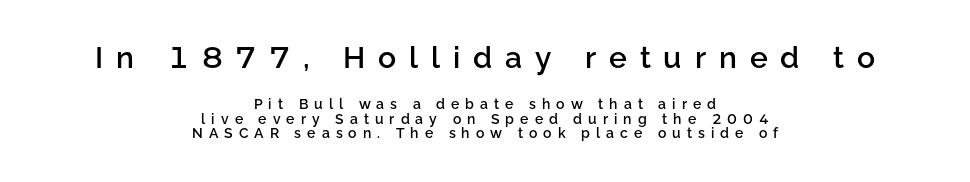
Its strokes are somewhat broadened, the hallmark of semibold type. Here the glyphs are tracked loosely, breaking word shapes into spaced letters. Serifs: no, the terminals of the letterforms are clean. Is there any slant? The stems are plumb. Plain, unruled lines of type.
